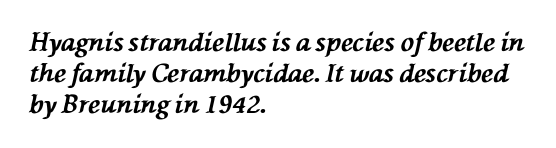
Compared with an ordinary text face, these strokes are far heavier — a full bold. One-word summary of the alignment: left. The zone under the glyphs is completely vacant. In terms of letterspacing, this is plain default setting. Would a proofreader flag this as italicized? Yes.
